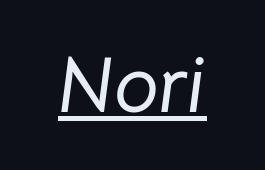
{"italic": "yes", "lean": "right", "slant_degrees": 8, "width": "normal", "stroke_contrast": "low", "x_height": "medium", "monospaced": "no", "underline": "yes", "letter_spacing": "normal", "letter_spacing_em": 0.0, "glyph_px": 79}
